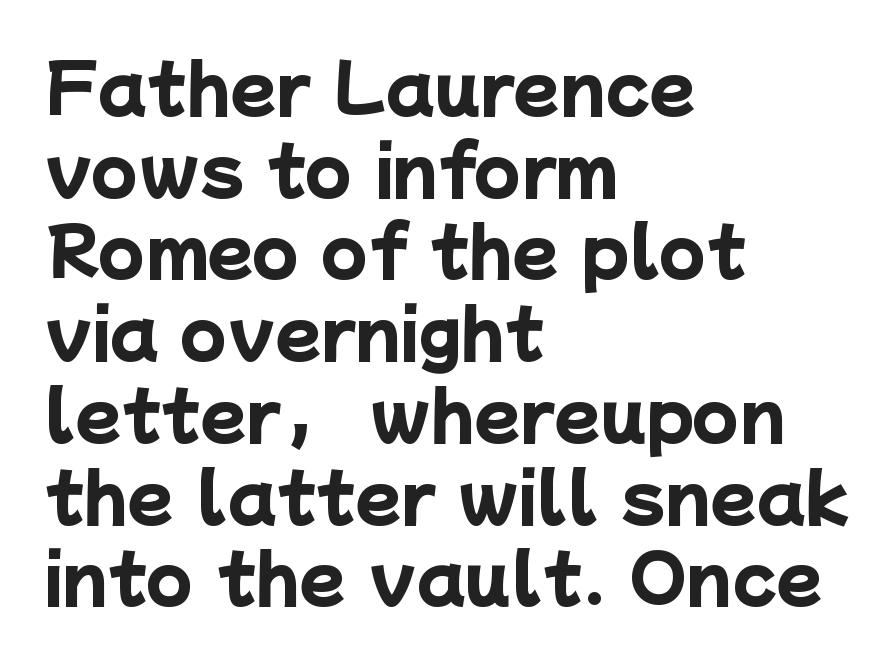
The image shows 67 px heavy sans-serif type; set left-aligned, line spacing 1.22x, normal letter spacing, not underlined; low stroke contrast and a medium x-height.
